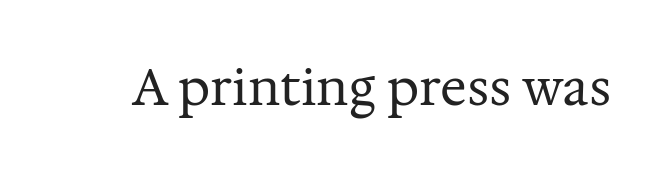
{"serif": "yes", "italic": "no", "bold": "no", "weight": "regular", "width": "normal", "stroke_contrast": "medium", "x_height": "medium", "monospaced": "no", "underline": "no", "letter_spacing": "normal", "letter_spacing_em": 0.0, "glyph_px": 50}
